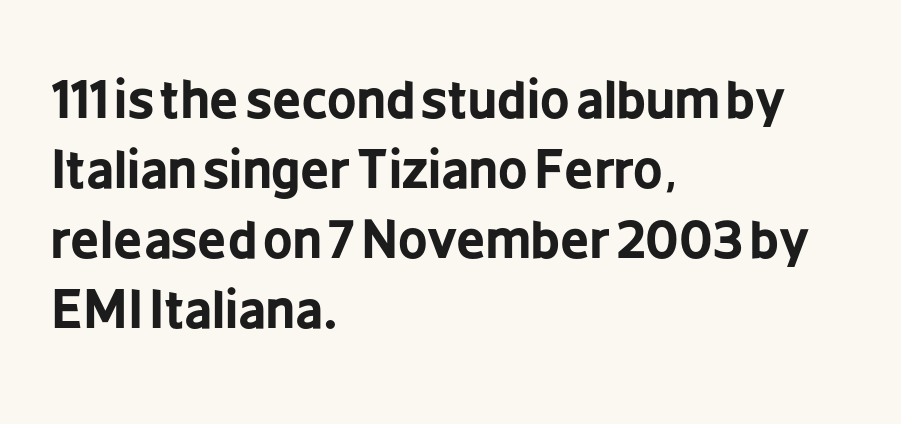
Lines of text with bare space underneath. The designer left line spacing at the default. Do the characters align in a grid? No, the font is proportional. You can tell it's not italic because the verticals are truly vertical.
